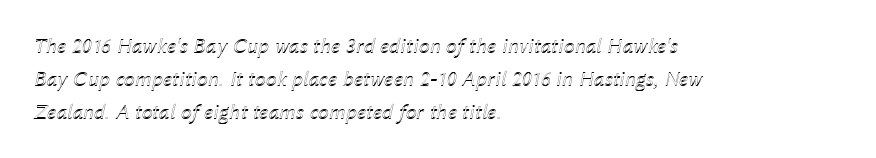
The image shows 22 px text type, italic (leaning right); set left-aligned, normal line spacing (1.49x), normal letter spacing, not underlined.
